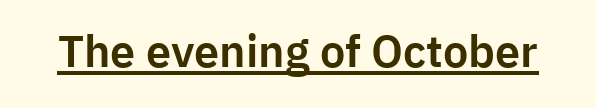
Q: Is the text italic (slanted)? A: No, it is upright.
Q: Is the typeface a serif or a sans-serif typeface? A: Sans-serif.
Q: Is the text underlined? A: Yes.
Q: Is the spacing between letters normal or unusually wide? A: Normal.
Q: Width (condensed, normal, or wide)? A: Normal.
Q: Stroke contrast? A: Low.
Q: x-height? A: Medium.
Q: Monospaced? A: No.
